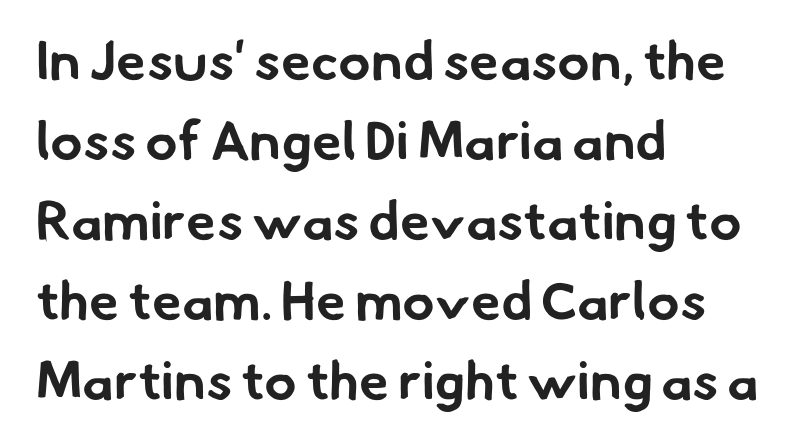
Think of a printed novel: that variable character pitch is what you see here. Tracking value appears to be zero — textbook default spacing. These lines are composed in type without serifs. Pretty heavy lettering here — definitely bold.
